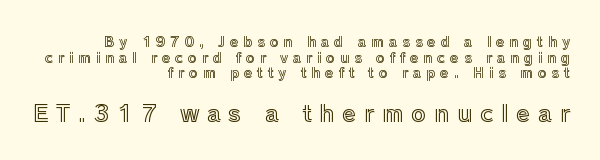
The image shows 23 px text type, upright; set right-aligned, tight line spacing (1.11x), unusually wide letter spacing (+0.33 em), not underlined; the second (bottom) block is 1.64x larger.
